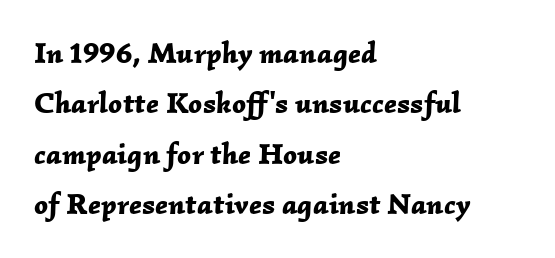
{"italic": "yes", "lean": "right", "slant_degrees": 2, "bold": "yes", "weight": "bold", "width": "normal", "stroke_contrast": "low", "x_height": "medium", "monospaced": "no", "underline": "no", "align": "left", "line_spacing": "normal", "line_spacing_ratio": 1.68, "letter_spacing": "normal", "letter_spacing_em": 0.0, "glyph_px": 30}
